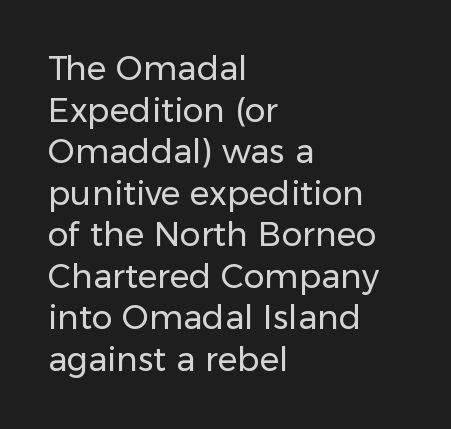
Q: Is the text bold? A: No.
Q: Is the text italic (slanted)? A: No, it is upright.
Q: Is the typeface a serif or a sans-serif typeface? A: Sans-serif.
Q: Is the text underlined? A: No.
Q: How is the paragraph aligned? A: Left-aligned.
Q: Is the spacing between letters normal or unusually wide? A: Normal.
Q: Is the spacing between lines tight, normal or loose? A: Normal.
Q: Width (condensed, normal, or wide)? A: Normal.
Q: Stroke contrast? A: Low.
Q: x-height? A: Medium.
Q: Monospaced? A: No.
